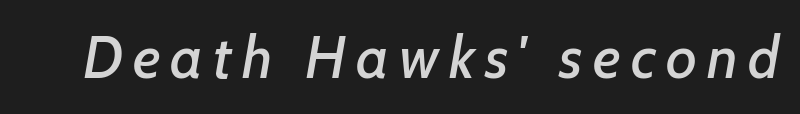
Q: Is the text italic (slanted)? A: Yes, it leans right by about 7 degrees.
Q: Is the text underlined? A: No.
Q: Width (condensed, normal, or wide)? A: Normal.
Q: Stroke contrast? A: Low.
Q: x-height? A: Medium.
Q: Monospaced? A: No.
